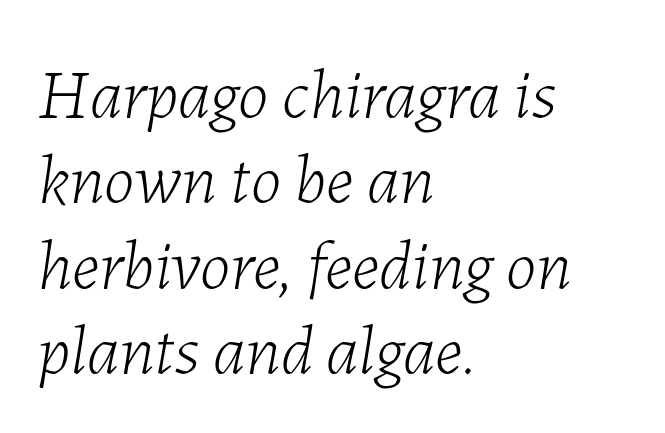
{"italic": "yes", "lean": "right", "slant_degrees": 7, "bold": "no", "weight": "light", "width": "normal", "stroke_contrast": "low", "x_height": "medium", "monospaced": "no", "underline": "no", "align": "left", "line_spacing_ratio": 1.22, "letter_spacing": "normal", "letter_spacing_em": 0.0, "glyph_px": 70}
